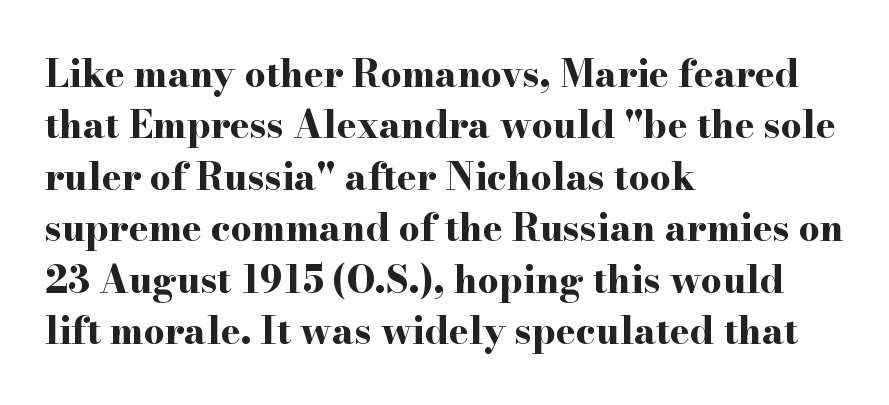
The type is set solid horizontally, with unmodified tracking. The designer left line spacing at the default. Casual observation: everything's shoved over to the left. Weight check: bold — yes, fully. Words float on clear page, feet unadorned.
